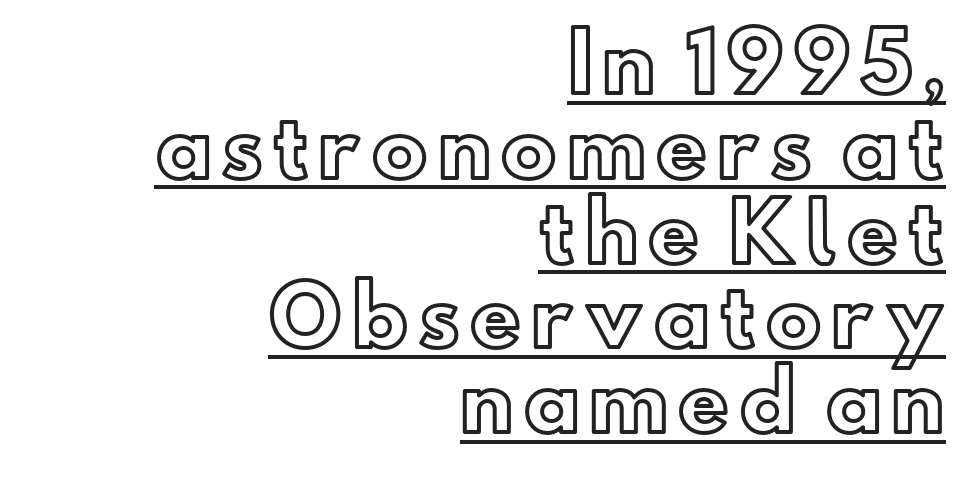
Q: Is the text italic (slanted)? A: No, it is upright.
Q: Is the text underlined? A: Yes.
Q: How is the paragraph aligned? A: Right-aligned.
Q: Is the spacing between lines tight, normal or loose? A: Tight.
Q: Width (condensed, normal, or wide)? A: Normal.
Q: x-height? A: Small.
Q: Monospaced? A: No.
